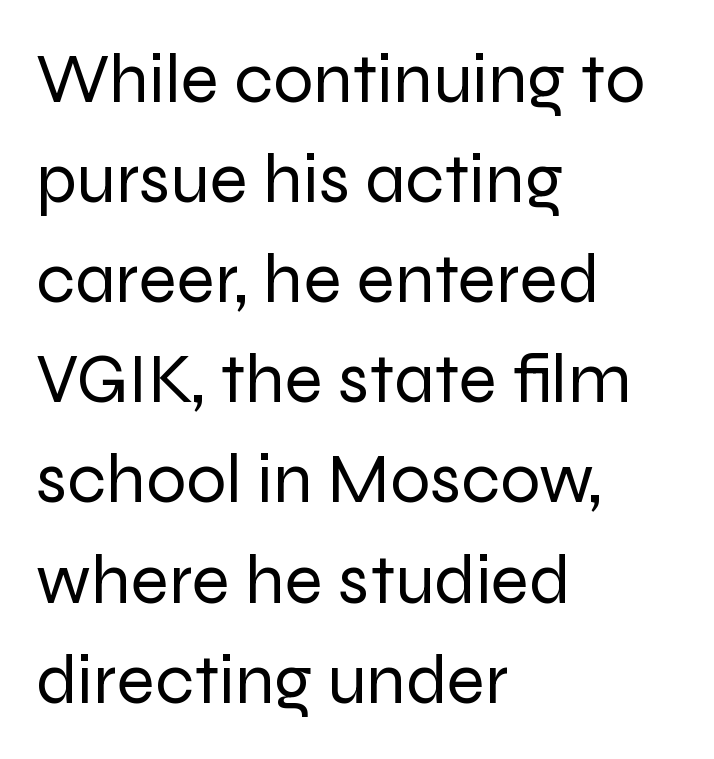
The image shows 71 px regular-weight sans-serif type, upright; set left-aligned, normal line spacing (1.41x), normal letter spacing, not underlined; low stroke contrast and a medium x-height.
